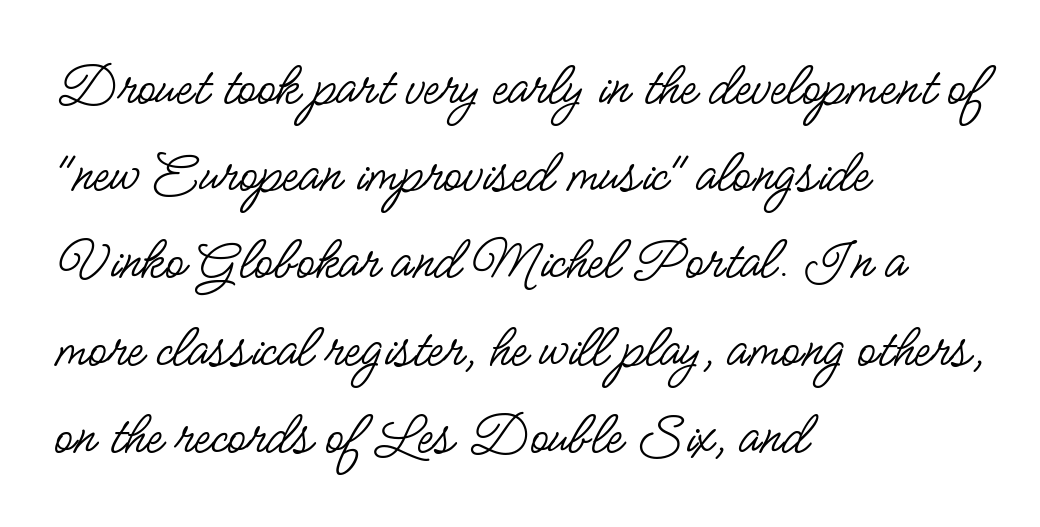
The image shows 61 px regular-weight, condensed sans-serif type; set left-aligned, normal line spacing (1.43x), normal letter spacing, not underlined; low stroke contrast and a small x-height.
